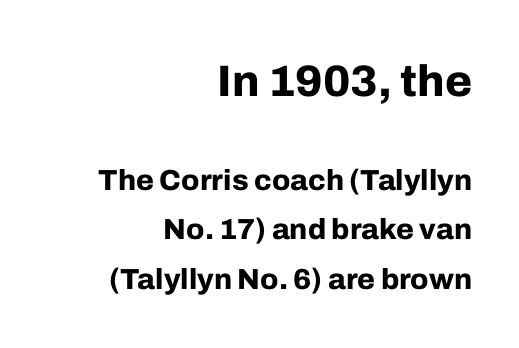
The image shows 44 px bold sans-serif type, upright; set right-aligned, normal line spacing (1.7x), normal letter spacing, not underlined; the first (top) block is 1.52x larger; low stroke contrast and a medium x-height.
